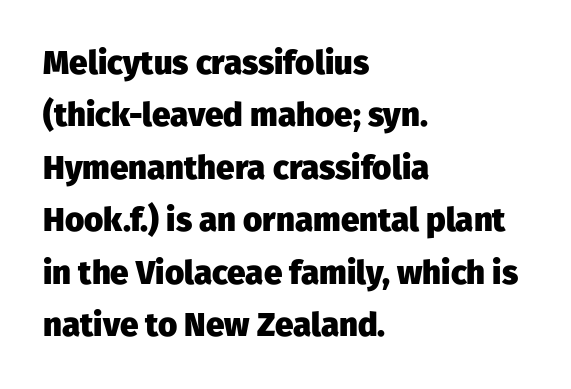
The image shows 33 px heavy sans-serif type, upright; set left-aligned, normal line spacing (1.59x), normal letter spacing, not underlined; low stroke contrast and a medium x-height.
